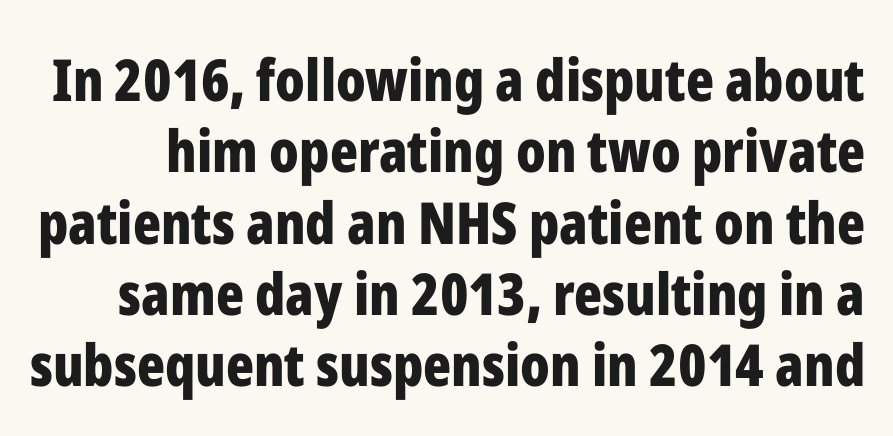
Thick stems and heavy bowls — unmistakably bold. Is this a fixed-width face? No — the glyphs have proportional, varying widths. There is no visible air inserted between adjacent glyphs. Unlike a traditional serif, this face leaves its strokes unadorned.
